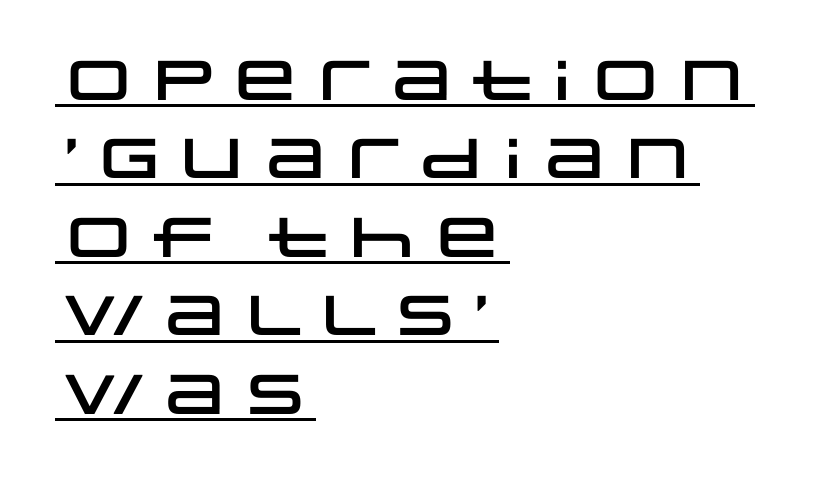
Q: Is the text italic (slanted)? A: No, it is upright.
Q: Is the typeface a serif or a sans-serif typeface? A: Sans-serif.
Q: Is the text underlined? A: Yes.
Q: How is the paragraph aligned? A: Left-aligned.
Q: Is the spacing between letters normal or unusually wide? A: Normal.
Q: Is the spacing between lines tight, normal or loose? A: Normal.
Q: Width (condensed, normal, or wide)? A: Wide.
Q: Stroke contrast? A: Low.
Q: x-height? A: Large.
Q: Monospaced? A: No.
